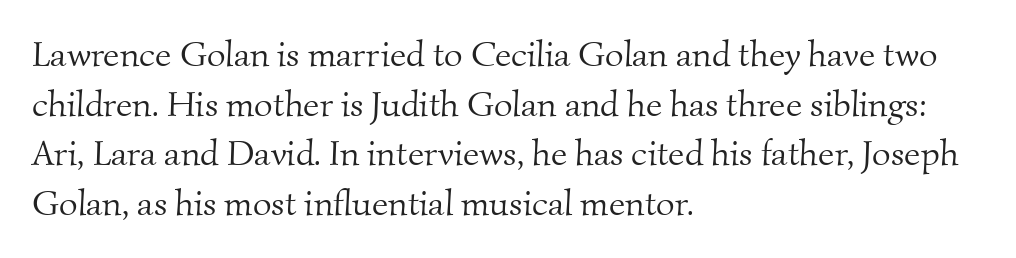
{"serif": "yes", "bold": "no", "weight": "light", "width": "normal", "stroke_contrast": "medium", "x_height": "small", "monospaced": "no", "underline": "no", "align": "left", "line_spacing": "normal", "line_spacing_ratio": 1.38, "letter_spacing": "normal", "letter_spacing_em": 0.0, "glyph_px": 36}
